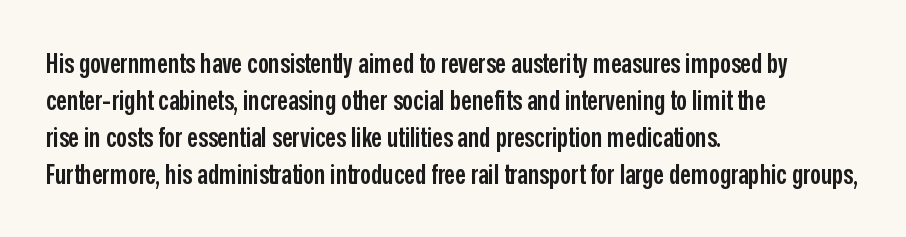
Q: Is the text bold? A: Semi-bold.
Q: Is the text italic (slanted)? A: No, it is upright.
Q: Is the text underlined? A: No.
Q: How is the paragraph aligned? A: Left-aligned.
Q: Is the spacing between letters normal or unusually wide? A: Normal.
Q: Is the spacing between lines tight, normal or loose? A: Normal.
